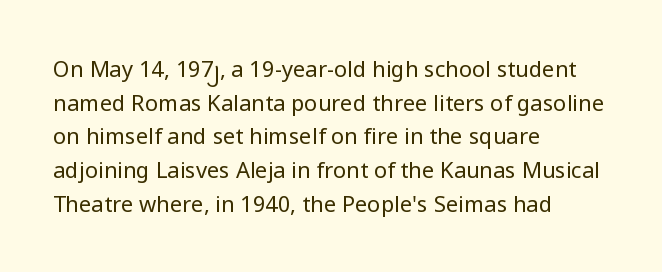
{"italic": "no", "bold": "no", "underline": "no", "align": "left", "line_spacing": "normal", "line_spacing_ratio": 1.53, "letter_spacing": "normal", "letter_spacing_em": 0.0, "glyph_px": 22}
